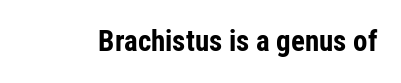
A typesetter would call this zero additional tracking. The gap between lines stays unmarked. The passage shown is typed in a proportional face where columns would drift. The type family on display is of the sans-serif kind. Strong, thick strokes mark this as bold type. The lettering holds an erect, upright posture throughout.
